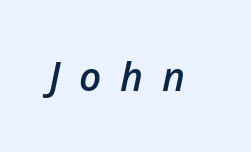
The image shows 39 px semibold type, italic (leaning right); set unusually wide letter spacing (+0.48 em), not underlined; low stroke contrast and a medium x-height.
